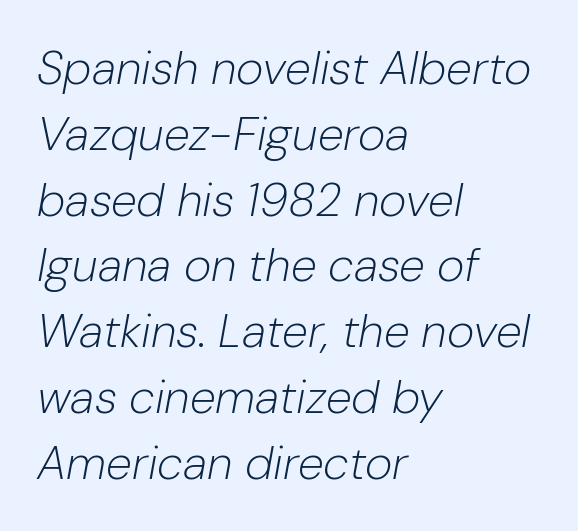
The image shows 47 px light type, italic (leaning right); set left-aligned, normal line spacing (1.4x), normal letter spacing, not underlined; low stroke contrast and a medium x-height.
